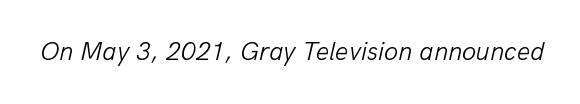
The image shows 26 px text type, italic (leaning right); set normal letter spacing, not underlined.
